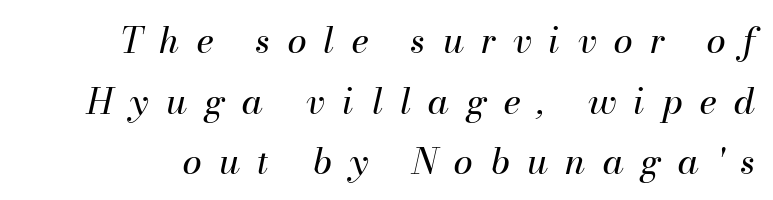
A bare baseline throughout the passage. Spacing verdict: proportional, widths tailored to each character. You can tell it's italic because the verticals aren't actually vertical. Ink coverage per letter is moderate at most. This sample uses expanded letter spacing, leaving extra air between glyphs.
